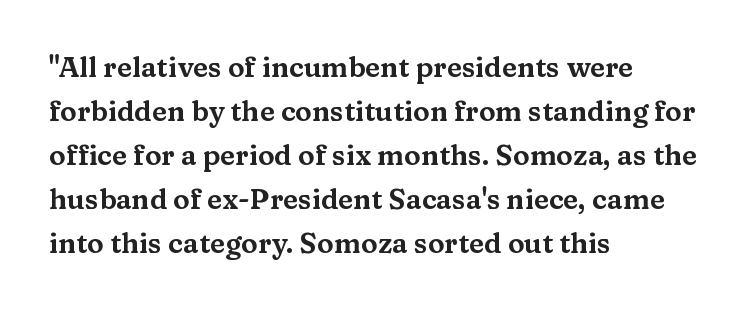
{"serif": "yes", "italic": "no", "width": "wide", "stroke_contrast": "medium", "x_height": "medium", "monospaced": "no", "underline": "no", "align": "left", "line_spacing": "normal", "line_spacing_ratio": 1.57, "letter_spacing": "normal", "letter_spacing_em": 0.0, "glyph_px": 28}
